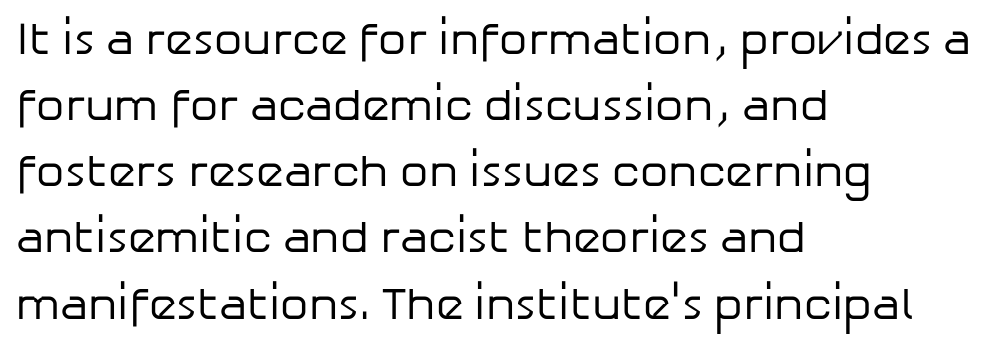
No heavy texture on the line: the type isn't bold. Is there much room between lines? A standard amount, neither cramped nor airy. Each row of text sits above clean, open space. Stroke terminals: plain, sans-serif.
